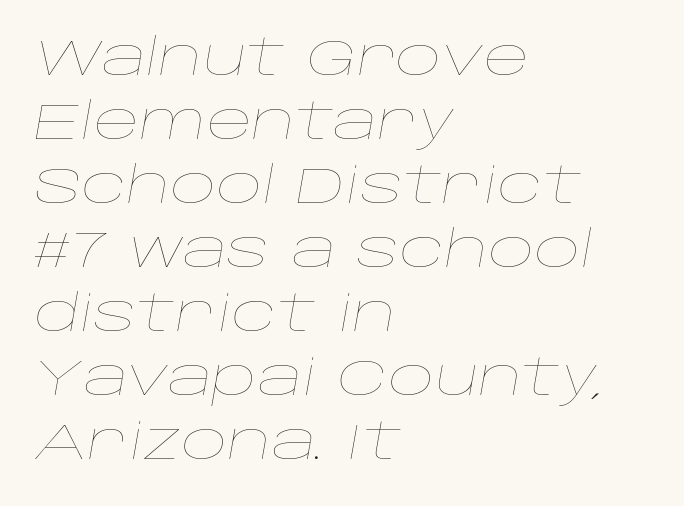
Q: Is the text bold? A: No.
Q: Is the text italic (slanted)? A: Yes, it leans right by about 10 degrees.
Q: Is the text underlined? A: No.
Q: How is the paragraph aligned? A: Left-aligned.
Q: Is the spacing between letters normal or unusually wide? A: Normal.
Q: Is the spacing between lines tight, normal or loose? A: Normal.
Q: Width (condensed, normal, or wide)? A: Wide.
Q: Stroke contrast? A: Low.
Q: x-height? A: Large.
Q: Monospaced? A: No.
